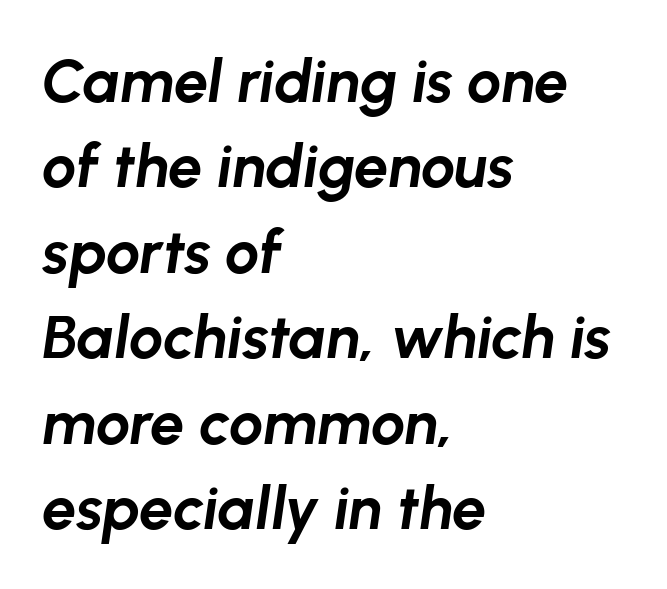
{"italic": "yes", "lean": "right", "slant_degrees": 8, "bold": "yes", "weight": "bold", "width": "normal", "stroke_contrast": "low", "x_height": "medium", "monospaced": "no", "underline": "no", "align": "left", "line_spacing": "normal", "line_spacing_ratio": 1.4, "letter_spacing": "normal", "letter_spacing_em": 0.0, "glyph_px": 61}
